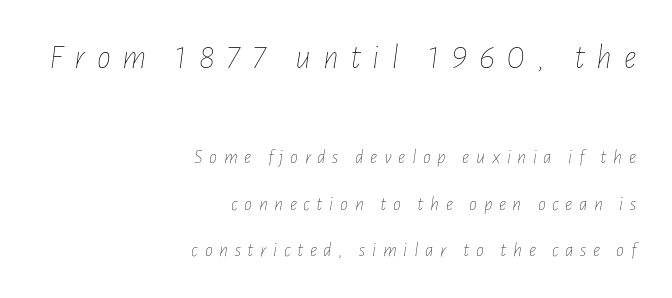
Q: Is the text bold? A: No.
Q: Is the text italic (slanted)? A: Yes, it leans right by about 7 degrees.
Q: Is the text underlined? A: No.
Q: How is the paragraph aligned? A: Right-aligned.
Q: Is the spacing between letters normal or unusually wide? A: Unusually wide.
Q: Is the spacing between lines tight, normal or loose? A: Loose.
Q: Which block of text is set in a larger size, the first (top) or the second (bottom)? A: The first (top) one.
Q: Width (condensed, normal, or wide)? A: Condensed.
Q: Stroke contrast? A: Low.
Q: x-height? A: Medium.
Q: Monospaced? A: No.
